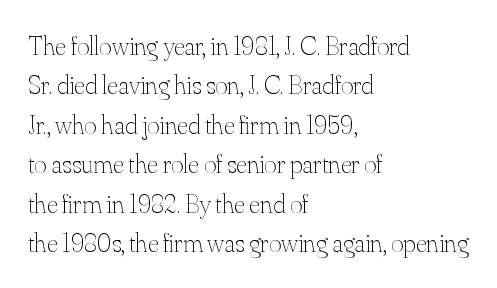
The image shows 27 px text type, upright; set left-aligned, normal line spacing (1.46x), normal letter spacing, not underlined.
